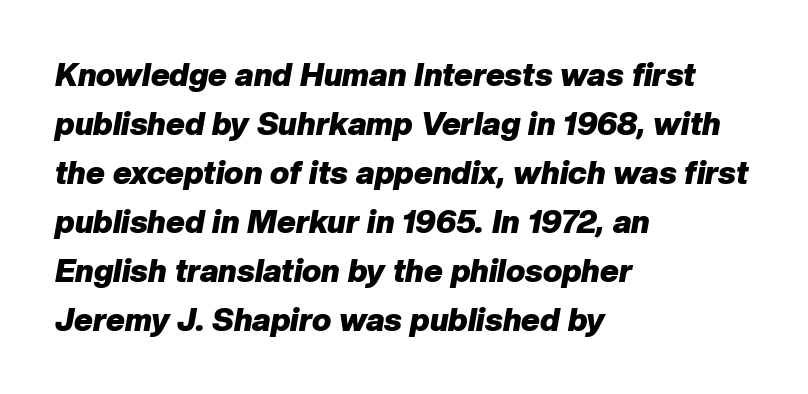
{"italic": "yes", "lean": "right", "slant_degrees": 10, "bold": "yes", "weight": "heavy", "width": "normal", "stroke_contrast": "low", "x_height": "medium", "monospaced": "no", "underline": "no", "align": "left", "line_spacing": "normal", "line_spacing_ratio": 1.53, "letter_spacing": "normal", "letter_spacing_em": 0.0, "glyph_px": 32}
